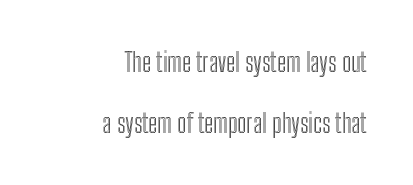
The line texture is even and compact thanks to regular tracking. Does the lettering tilt? It doesn't — this is upright. Caption: multi-line text, flush right, ragged left. A clean baseline with only descenders dipping below it. Whoever set this chose breathing room over compactness in the vertical rhythm.
